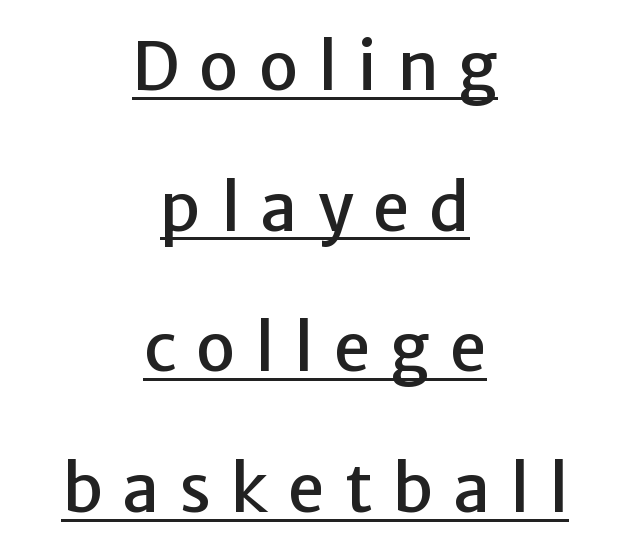
The image shows 66 px sans-serif type, upright; set centered, loose line spacing (2.13x), unusually wide letter spacing (+0.3 em), underlined; low stroke contrast and a medium x-height.
